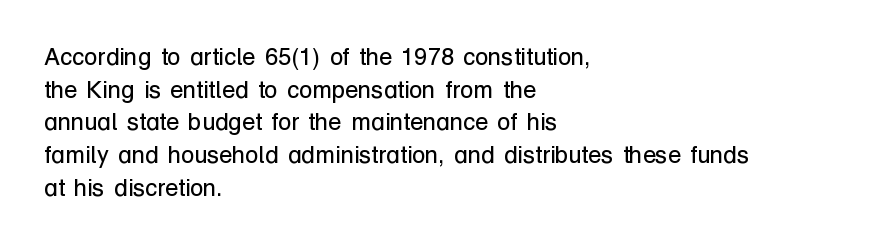
The image shows 24 px text type, upright; set left-aligned, normal line spacing (1.36x), normal letter spacing, not underlined.
